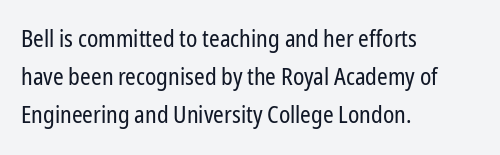
Q: Is the text bold? A: No.
Q: Is the text italic (slanted)? A: No, it is upright.
Q: Is the text underlined? A: No.
Q: How is the paragraph aligned? A: Left-aligned.
Q: Is the spacing between letters normal or unusually wide? A: Normal.
Q: Is the spacing between lines tight, normal or loose? A: Normal.
